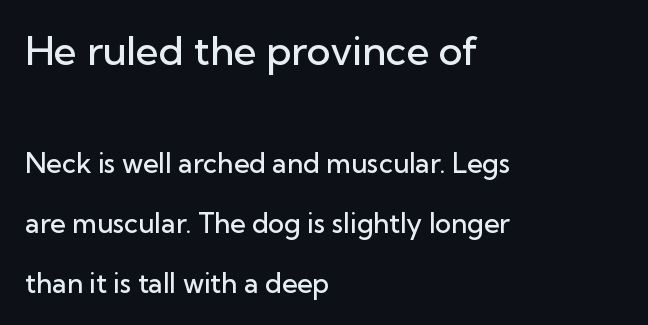
Type size steps down from the first block to the second. Airy leading. Leftover space on each line is placed entirely after the last word. A fair bit of extra ink — the face is semibold, not bold. Underlining? Definitely not there.
